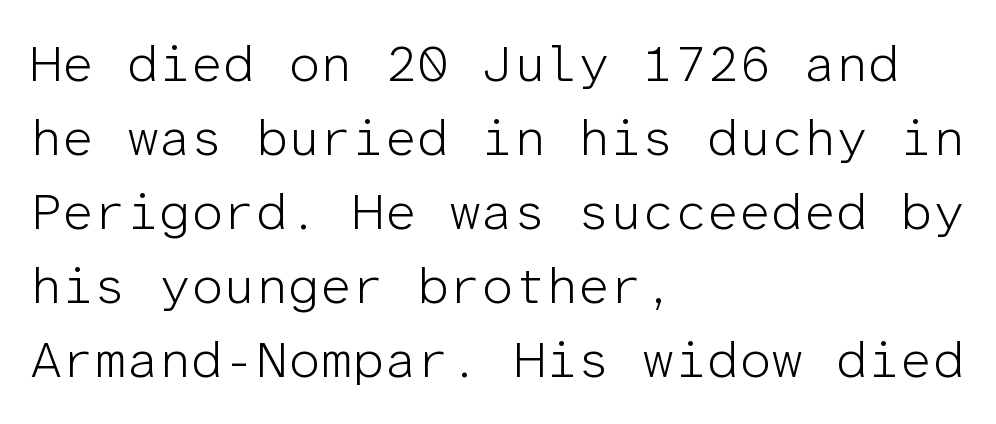
The image shows 51 px light sans-serif type, upright, monospaced; set left-aligned, normal line spacing (1.45x), normal letter spacing, not underlined; low stroke contrast and a medium x-height.
